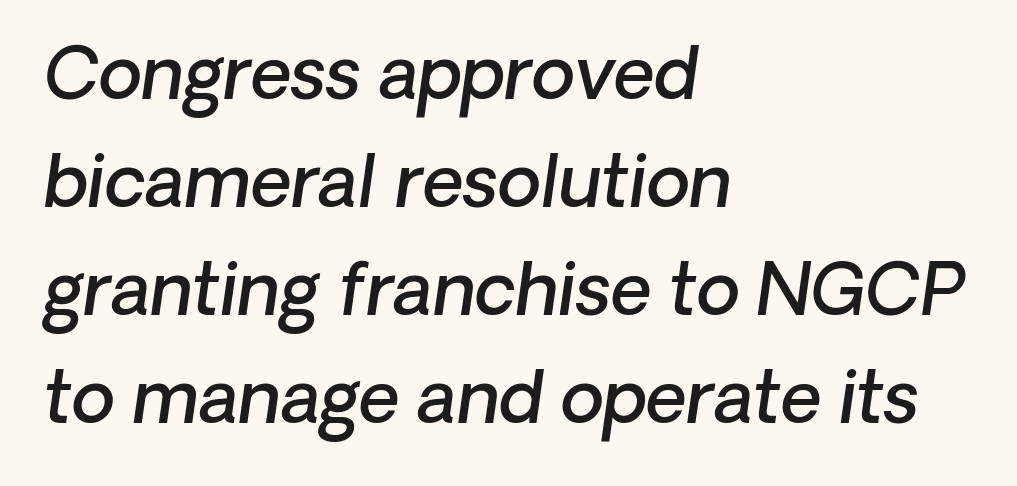
{"italic": "yes", "lean": "right", "slant_degrees": 8, "bold": "semi", "weight": "semibold", "width": "normal", "stroke_contrast": "low", "x_height": "medium", "monospaced": "no", "underline": "no", "align": "left", "line_spacing": "normal", "line_spacing_ratio": 1.52, "letter_spacing": "normal", "letter_spacing_em": 0.0, "glyph_px": 71}
